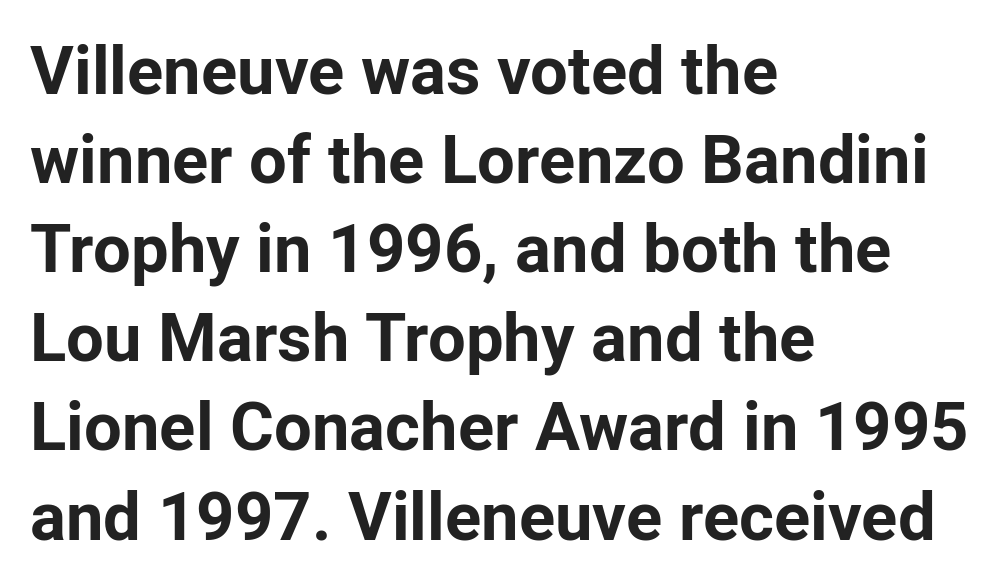
The font is running at its bold setting. Casual observation: everything's shoved over to the left. I'd call this a sans setting — the letters go barefoot. Nobody touched the tracking dial on this one.
